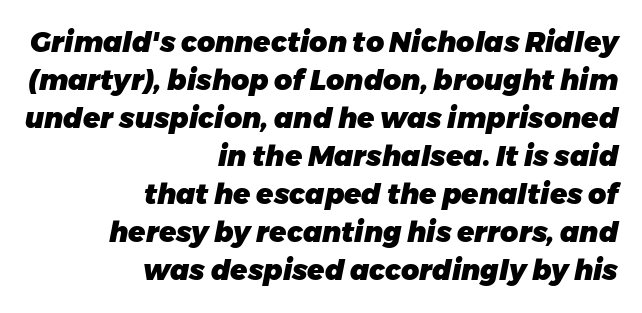
The image shows 28 px heavy type, italic (leaning right); set right-aligned, normal line spacing (1.36x), normal letter spacing, not underlined; low stroke contrast and a medium x-height.
